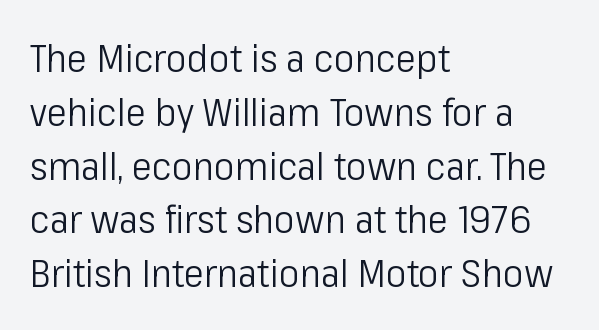
The image shows 39 px light, condensed sans-serif type, upright; set left-aligned, normal line spacing (1.38x), normal letter spacing, not underlined; low stroke contrast and a medium x-height.
